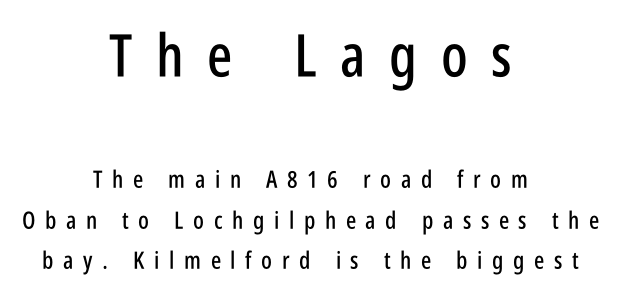
The setting favours the middle, as headings and verse often do. A typesetter would call this proportional, since set widths differ per character. Letters rest on an invisible, unmarked baseline. The passage shown is typeset with a sans-serif family. The letters in the upper block stand taller than those in the block below. Honestly, the row spacing looks completely unremarkable.
